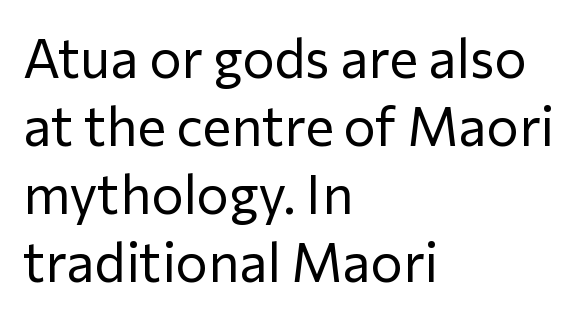
Characters remain perfectly vertical along every line. Glance below the letters and you will spot only blank space. The font is comparable to plain body text, perhaps lighter. The compositor pushed each line to the left boundary.
